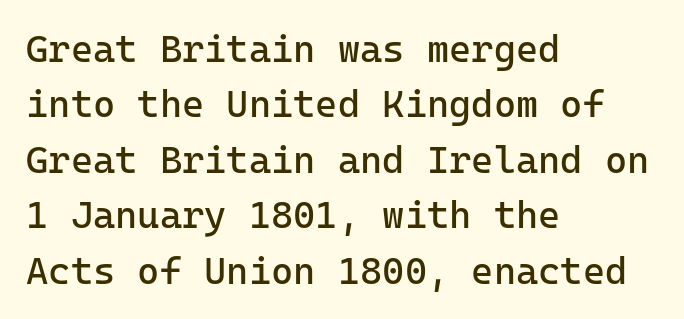
Compared with typical body copy, the letter spacing here is the same. Posture: upright roman. You could count columns in this text — the font is strictly monospaced. Serifs: no, the terminals of the letterforms are clean. Line starts are locked; line ends wander.
